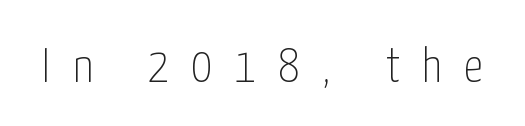
Q: Is the text bold? A: No.
Q: Is the text italic (slanted)? A: No, it is upright.
Q: Is the typeface a serif or a sans-serif typeface? A: Sans-serif.
Q: Is the text underlined? A: No.
Q: Is the spacing between letters normal or unusually wide? A: Unusually wide.
Q: Width (condensed, normal, or wide)? A: Condensed.
Q: Stroke contrast? A: Low.
Q: x-height? A: Medium.
Q: Monospaced? A: No.
